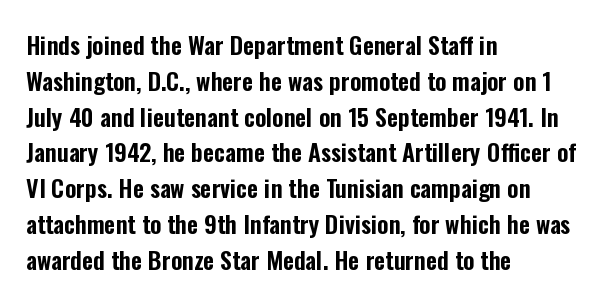
{"italic": "no", "underline": "no", "align": "left", "line_spacing": "normal", "line_spacing_ratio": 1.49, "letter_spacing": "normal", "letter_spacing_em": 0.0, "glyph_px": 24}
